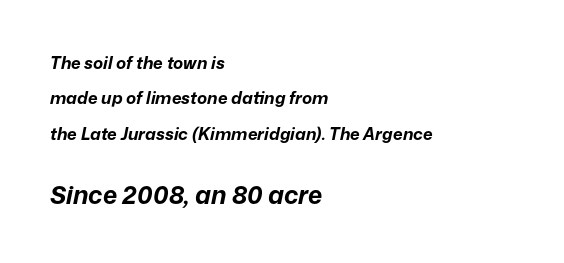
The image shows 25 px bold type, italic (leaning right); set left-aligned, loose line spacing (2.08x), normal letter spacing, not underlined; the second (bottom) block is 1.47x larger.
